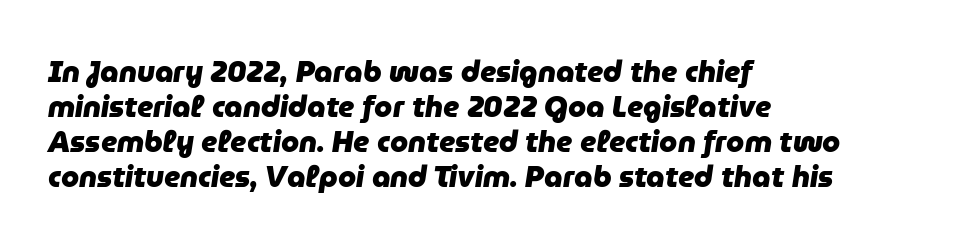
{"italic": "yes", "lean": "right", "slant_degrees": 9, "bold": "yes", "weight": "heavy", "width": "normal", "stroke_contrast": "low", "x_height": "medium", "monospaced": "no", "underline": "no", "align": "left", "line_spacing_ratio": 1.21, "letter_spacing": "normal", "letter_spacing_em": 0.0, "glyph_px": 29}
